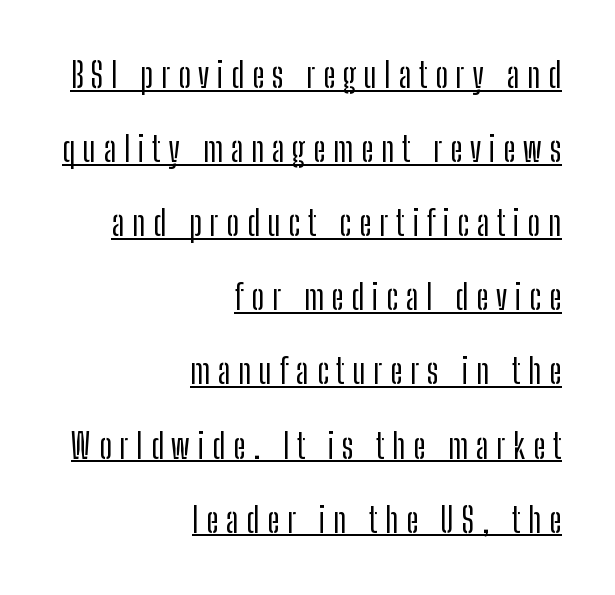
The image shows 34 px condensed sans-serif type, upright; set right-aligned, loose line spacing (2.18x), unusually wide letter spacing (+0.23 em), underlined; low stroke contrast and a medium x-height.
